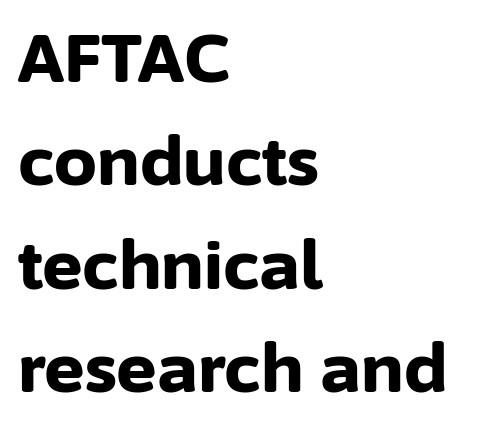
Q: Is the text bold? A: Yes.
Q: Is the text italic (slanted)? A: No, it is upright.
Q: Is the typeface a serif or a sans-serif typeface? A: Sans-serif.
Q: Is the text underlined? A: No.
Q: How is the paragraph aligned? A: Left-aligned.
Q: Is the spacing between letters normal or unusually wide? A: Normal.
Q: Is the spacing between lines tight, normal or loose? A: Normal.
Q: Width (condensed, normal, or wide)? A: Normal.
Q: Stroke contrast? A: Low.
Q: x-height? A: Medium.
Q: Monospaced? A: No.
